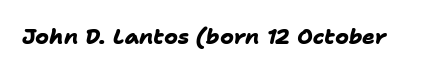
Q: Is the text bold? A: Yes.
Q: Is the text underlined? A: No.
Q: Is the spacing between letters normal or unusually wide? A: Normal.
